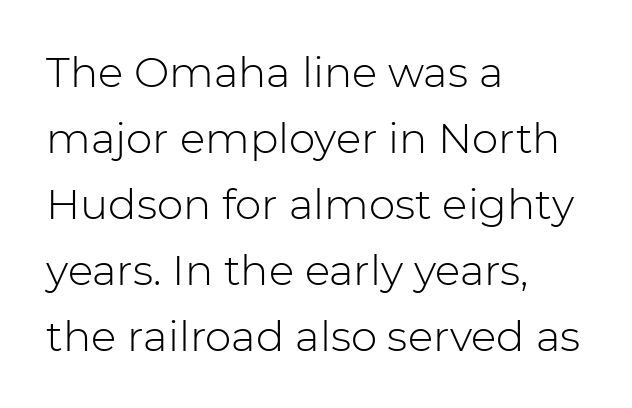
Q: Is the text bold? A: No.
Q: Is the text italic (slanted)? A: No, it is upright.
Q: Is the typeface a serif or a sans-serif typeface? A: Sans-serif.
Q: Is the text underlined? A: No.
Q: How is the paragraph aligned? A: Left-aligned.
Q: Is the spacing between letters normal or unusually wide? A: Normal.
Q: Is the spacing between lines tight, normal or loose? A: Normal.
Q: Width (condensed, normal, or wide)? A: Normal.
Q: Stroke contrast? A: Low.
Q: x-height? A: Medium.
Q: Monospaced? A: No.
